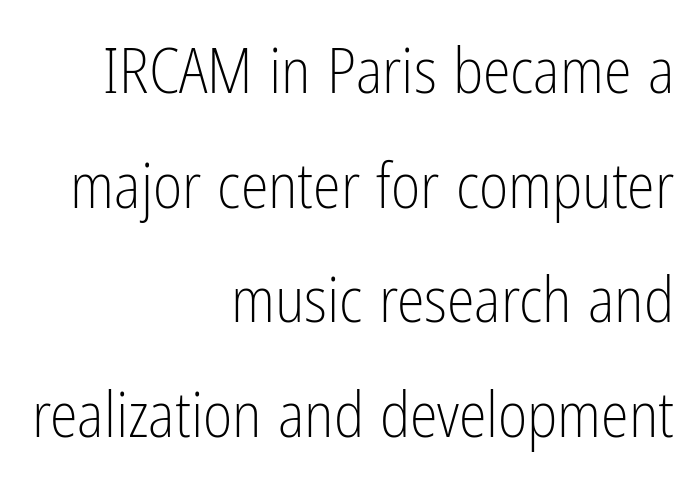
Default kerning and tracking; the words read as compact shapes. Each letter keeps its own natural width here, so spacing adapts to shape. No extra ink here — the face is not bold. The letters stand upright; this is a roman face. Regarding serifs, this sample does without them. Visually the block forms a straight wall on the right and a jagged coastline on the left.
